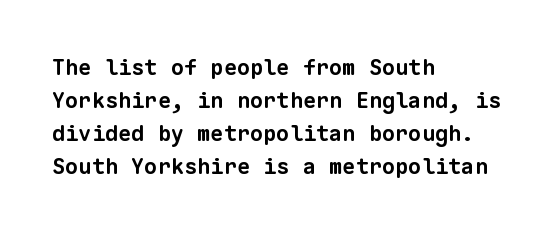
The image shows 22 px bold type; set left-aligned, normal line spacing (1.5x), normal letter spacing, not underlined.
